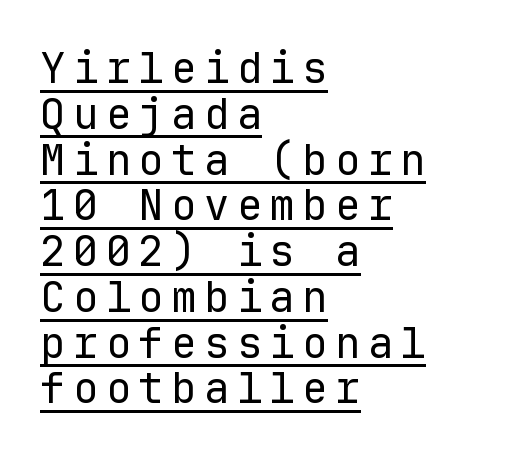
The image shows 42 px regular-weight sans-serif type, upright, monospaced; set left-aligned, tight line spacing (1.09x), underlined; low stroke contrast and a medium x-height.
